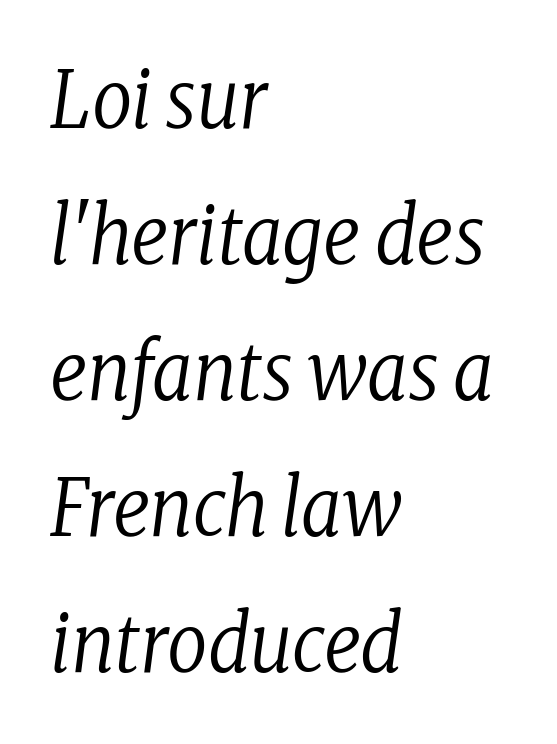
The image shows 79 px regular-weight, condensed serif type, italic (leaning right); set left-aligned, line spacing 1.72x, normal letter spacing, not underlined; low stroke contrast and a medium x-height.
